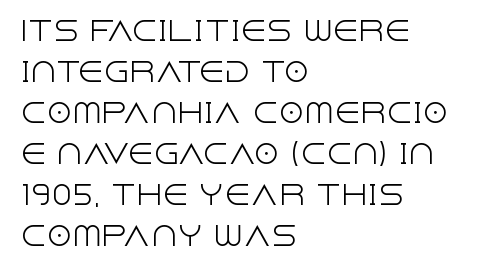
The image shows 26 px text type, upright; set left-aligned, normal line spacing (1.58x), normal letter spacing, not underlined.
